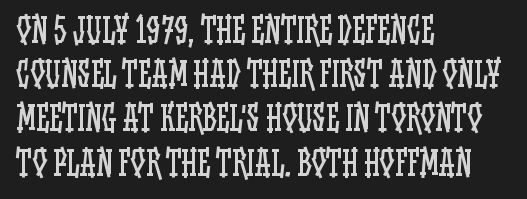
The image shows 33 px regular-weight, condensed type, upright; set left-aligned, normal line spacing (1.34x), normal letter spacing, not underlined; low stroke contrast and a large x-height.
